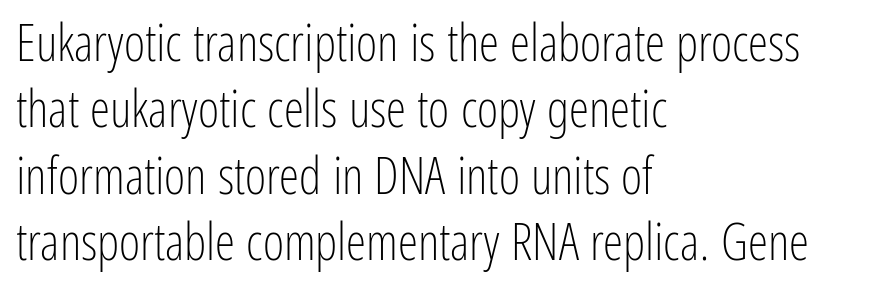
The image shows 51 px light, condensed sans-serif type, upright; set left-aligned, normal line spacing (1.3x), normal letter spacing, not underlined; low stroke contrast and a medium x-height.
